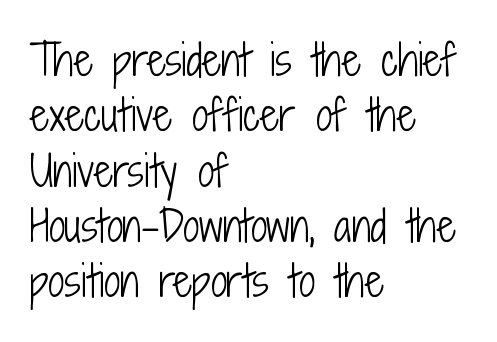
The image shows 41 px light, condensed sans-serif type, upright; set left-aligned, normal line spacing (1.35x), normal letter spacing, not underlined; low stroke contrast and a medium x-height.
